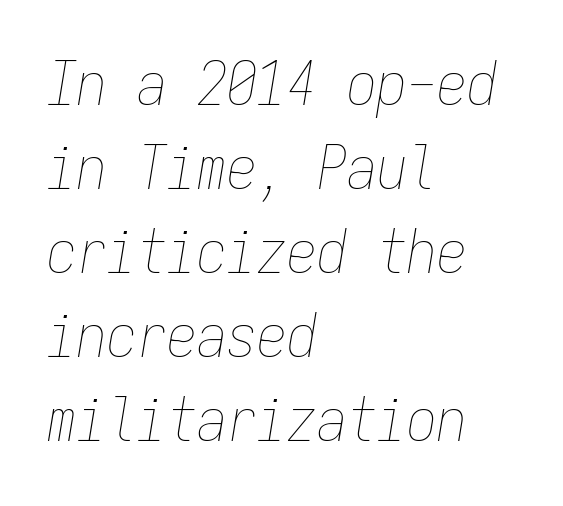
Q: Is the text bold? A: No.
Q: Is the text italic (slanted)? A: Yes, it leans right by about 9 degrees.
Q: Is the text underlined? A: No.
Q: How is the paragraph aligned? A: Left-aligned.
Q: Is the spacing between letters normal or unusually wide? A: Normal.
Q: Is the spacing between lines tight, normal or loose? A: Normal.
Q: Width (condensed, normal, or wide)? A: Condensed.
Q: Stroke contrast? A: Low.
Q: x-height? A: Medium.
Q: Monospaced? A: Yes.
